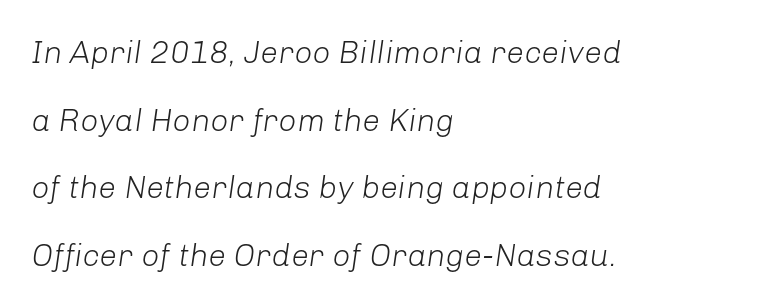
Summary of weight: not heavy and not bold. Students, observe: this is what heavily led, spacious text looks like. In CSS terms this would be text-align: left. Clear beneath every line of the passage.
